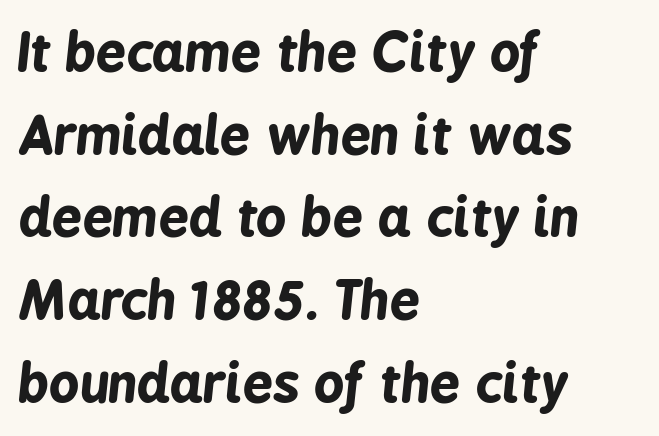
Q: Is the text bold? A: Yes.
Q: Is the text italic (slanted)? A: Yes, it leans right by about 6 degrees.
Q: Is the text underlined? A: No.
Q: How is the paragraph aligned? A: Left-aligned.
Q: Is the spacing between letters normal or unusually wide? A: Normal.
Q: Is the spacing between lines tight, normal or loose? A: Normal.
Q: Width (condensed, normal, or wide)? A: Condensed.
Q: Stroke contrast? A: Low.
Q: x-height? A: Medium.
Q: Monospaced? A: No.
